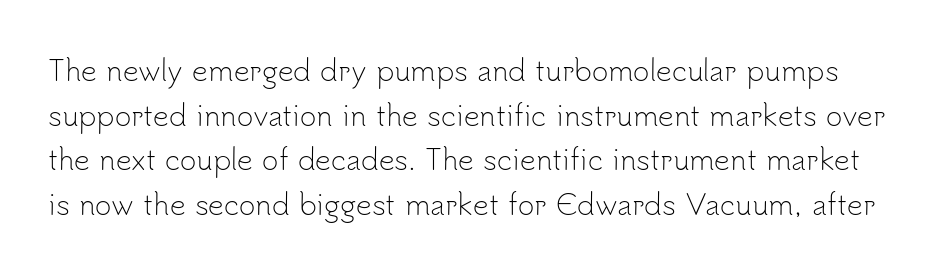
The image shows 28 px light sans-serif type, upright; set normal line spacing (1.59x), normal letter spacing, not underlined; low stroke contrast and a small x-height.
